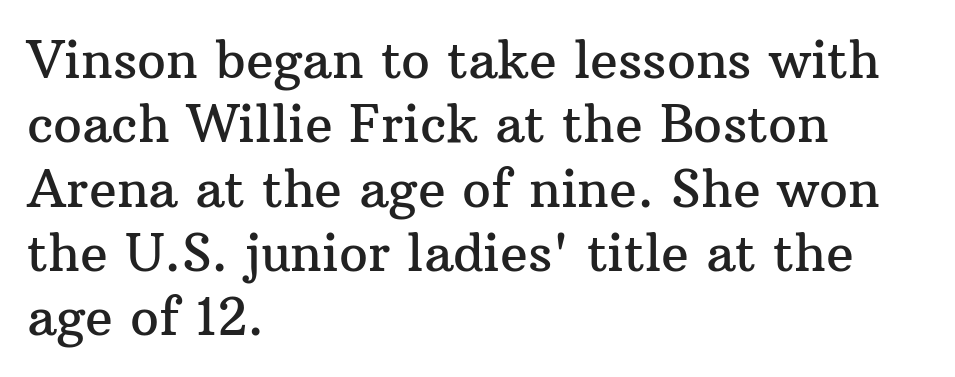
The image shows 51 px serif type, upright; set left-aligned, normal line spacing (1.26x), normal letter spacing, not underlined; medium stroke contrast and a medium x-height.
